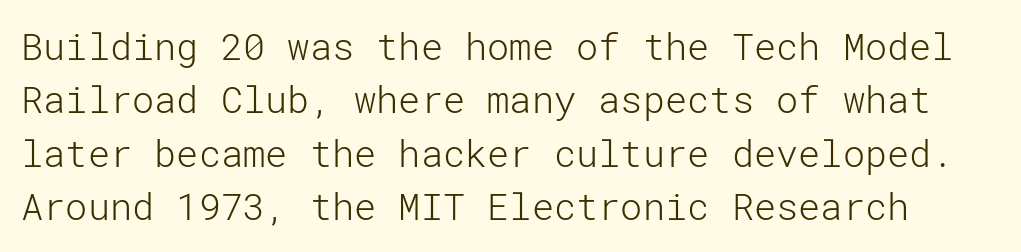
Q: Is the text bold? A: No.
Q: Is the text italic (slanted)? A: No, it is upright.
Q: Is the typeface a serif or a sans-serif typeface? A: Sans-serif.
Q: Is the text underlined? A: No.
Q: Is the spacing between letters normal or unusually wide? A: Normal.
Q: Is the spacing between lines tight, normal or loose? A: Normal.
Q: Width (condensed, normal, or wide)? A: Normal.
Q: Stroke contrast? A: Low.
Q: x-height? A: Medium.
